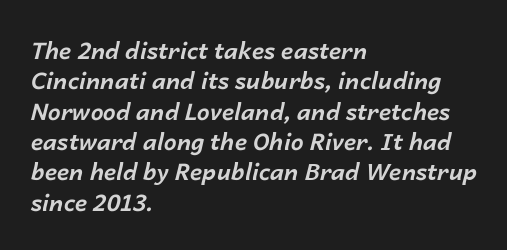
Visually the block forms a straight wall on the left and a jagged coastline on the right. Rows of type keep a routine distance in the vertical direction. Spacing between characters is what you'd get straight out of the box. The face used here has a pronounced slope to its letters. These lines carry a lot of weight — the face is fully bold. Bare-footed words on every line.
